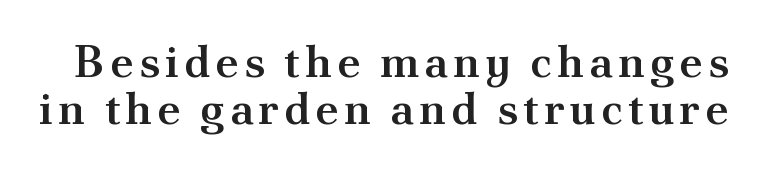
Descenders hang freely into open space. The type family on display is of the serif kind. You could not count columns in this text — the font is proportionally spaced. Unlike italic type, these characters show no tilt at all. Quick note: interline space is minimal.
